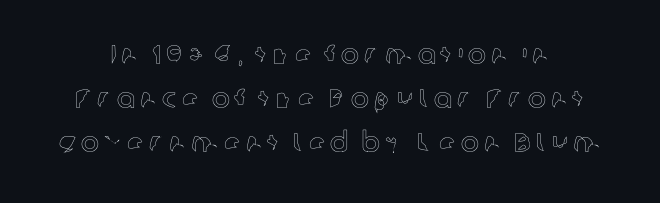
The image shows 27 px text type, upright; set normal line spacing (1.63x), not underlined.
